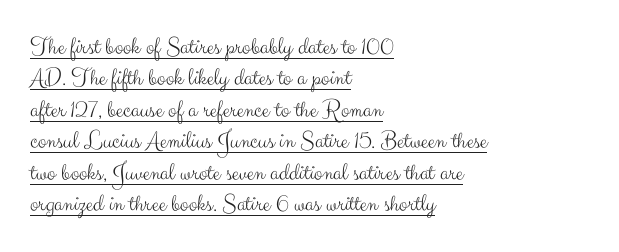
The image shows 25 px text type; set left-aligned, normal line spacing (1.26x), normal letter spacing, underlined.
